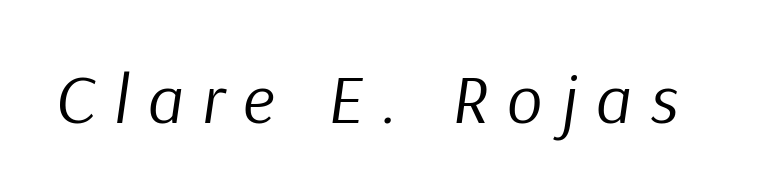
Q: Is the text bold? A: No.
Q: Is the text italic (slanted)? A: Yes, it leans right by about 9 degrees.
Q: Is the text underlined? A: No.
Q: Is the spacing between letters normal or unusually wide? A: Unusually wide.
Q: Width (condensed, normal, or wide)? A: Normal.
Q: Stroke contrast? A: Low.
Q: x-height? A: Medium.
Q: Monospaced? A: No.
